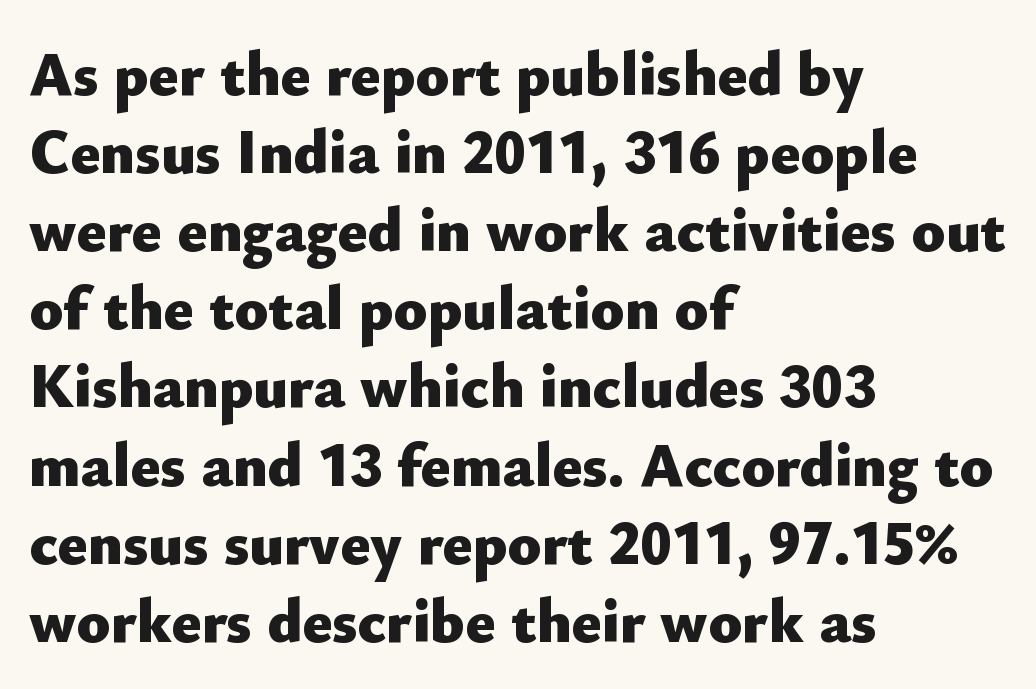
Q: Is the text bold? A: Yes.
Q: Is the text italic (slanted)? A: No, it is upright.
Q: Is the typeface a serif or a sans-serif typeface? A: Sans-serif.
Q: Is the text underlined? A: No.
Q: How is the paragraph aligned? A: Left-aligned.
Q: Is the spacing between letters normal or unusually wide? A: Normal.
Q: Is the spacing between lines tight, normal or loose? A: Normal.
Q: Width (condensed, normal, or wide)? A: Normal.
Q: Stroke contrast? A: Low.
Q: x-height? A: Small.
Q: Monospaced? A: No.
